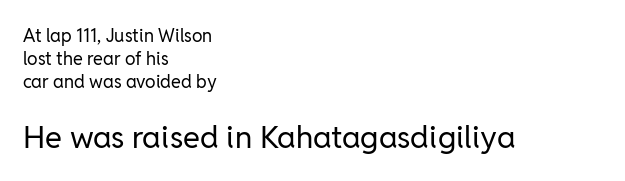
Q: Is the text bold? A: No.
Q: Is the text italic (slanted)? A: No, it is upright.
Q: Is the typeface a serif or a sans-serif typeface? A: Sans-serif.
Q: Is the text underlined? A: No.
Q: How is the paragraph aligned? A: Left-aligned.
Q: Is the spacing between letters normal or unusually wide? A: Normal.
Q: Is the spacing between lines tight, normal or loose? A: Normal.
Q: Which block of text is set in a larger size, the first (top) or the second (bottom)? A: The second (bottom) one.
Q: Width (condensed, normal, or wide)? A: Normal.
Q: Stroke contrast? A: Low.
Q: x-height? A: Medium.
Q: Monospaced? A: No.
